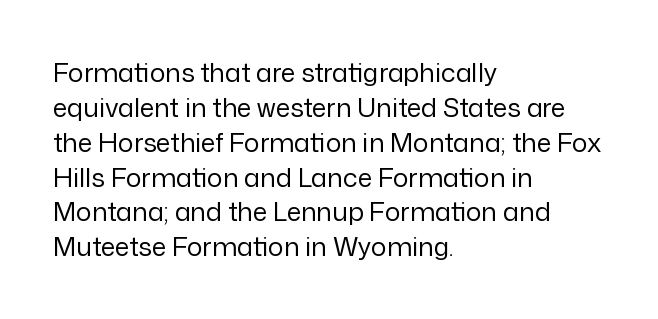
Q: Is the text bold? A: No.
Q: Is the text italic (slanted)? A: No, it is upright.
Q: Is the text underlined? A: No.
Q: How is the paragraph aligned? A: Left-aligned.
Q: Is the spacing between letters normal or unusually wide? A: Normal.
Q: Is the spacing between lines tight, normal or loose? A: Normal.
